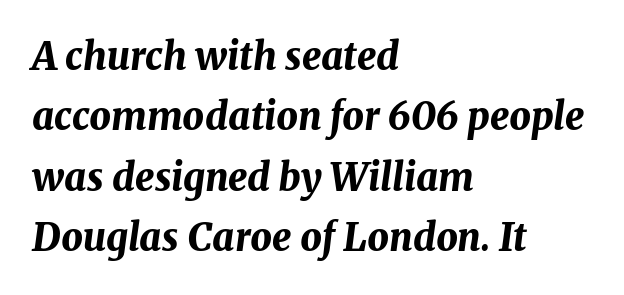
Q: Is the text bold? A: Yes.
Q: Is the text italic (slanted)? A: Yes, it leans right by about 8 degrees.
Q: Is the text underlined? A: No.
Q: How is the paragraph aligned? A: Left-aligned.
Q: Is the spacing between letters normal or unusually wide? A: Normal.
Q: Is the spacing between lines tight, normal or loose? A: Normal.
Q: Width (condensed, normal, or wide)? A: Normal.
Q: Stroke contrast? A: Medium.
Q: x-height? A: Medium.
Q: Monospaced? A: No.
